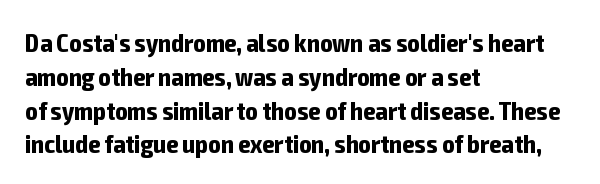
Q: Is the text bold? A: Yes.
Q: Is the text italic (slanted)? A: No, it is upright.
Q: Is the text underlined? A: No.
Q: How is the paragraph aligned? A: Left-aligned.
Q: Is the spacing between letters normal or unusually wide? A: Normal.
Q: Is the spacing between lines tight, normal or loose? A: Normal.
